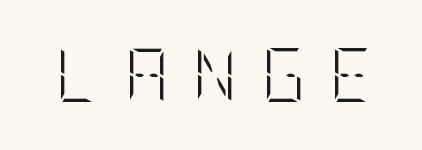
This sample uses an upright cut, with every glyph sitting square on the baseline. Tracking value appears strongly positive — letters spread wide. Descender tails drop into unmarked territory. Is the type heavy? It reads as light-to-regular instead.
